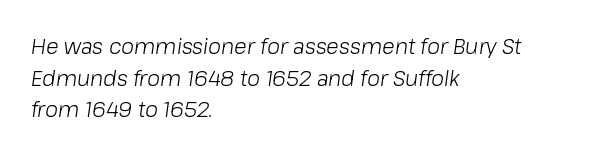
Honestly, the letter spacing is just normal — you wouldn't notice it. Leading matches the norm, producing a regular column. No letter is thick-stroked: the sample isn't bold. Posture: slanted.
